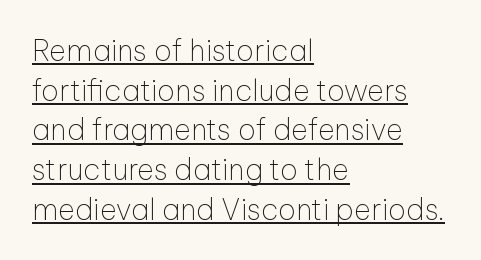
The image shows 29 px thin sans-serif type, upright; set left-aligned, normal line spacing (1.37x), normal letter spacing, underlined; low stroke contrast and a medium x-height.
